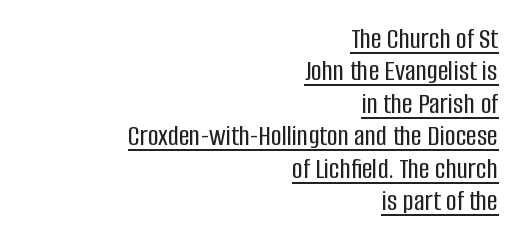
Q: Is the text italic (slanted)? A: No, it is upright.
Q: Is the typeface a serif or a sans-serif typeface? A: Sans-serif.
Q: Is the text underlined? A: Yes.
Q: How is the paragraph aligned? A: Right-aligned.
Q: Is the spacing between letters normal or unusually wide? A: Normal.
Q: Is the spacing between lines tight, normal or loose? A: Tight.
Q: Width (condensed, normal, or wide)? A: Condensed.
Q: Stroke contrast? A: Low.
Q: x-height? A: Large.
Q: Monospaced? A: No.
